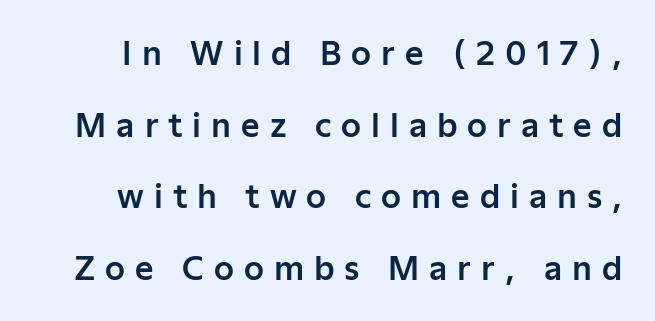
The image shows 32 px sans-serif type, upright; set loose line spacing (2.24x), unusually wide letter spacing (+0.31 em), not underlined; low stroke contrast and a medium x-height.
